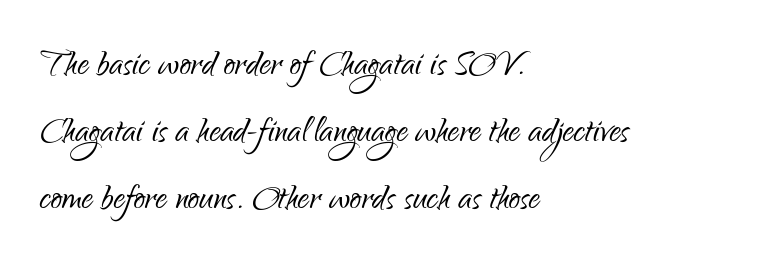
The image shows 45 px light, condensed sans-serif type; set left-aligned, normal line spacing (1.49x), normal letter spacing, not underlined; low stroke contrast and a small x-height.
